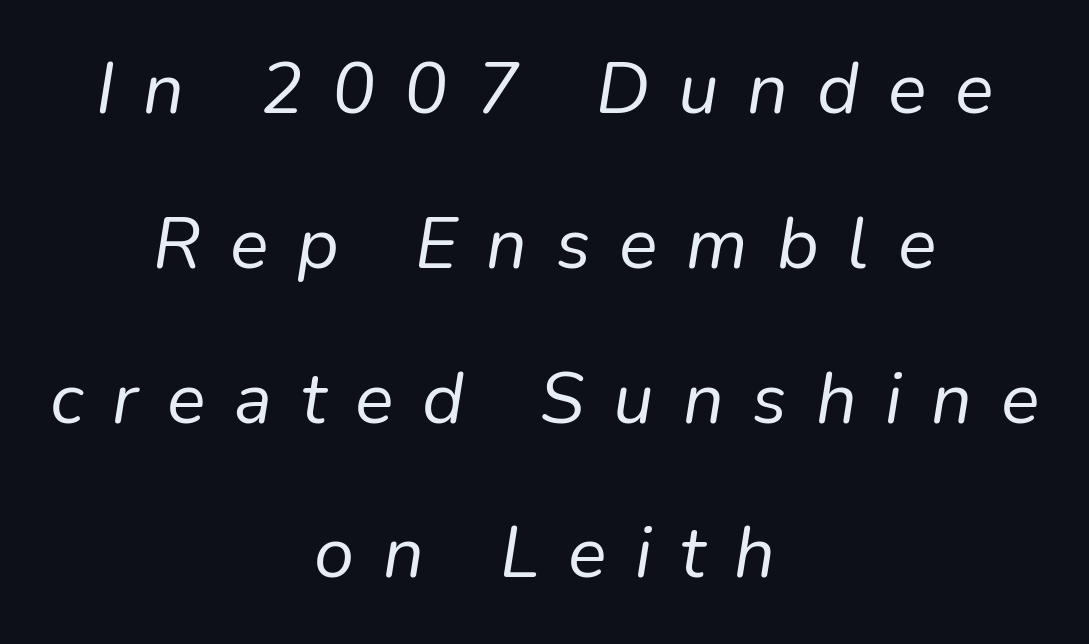
{"italic": "yes", "lean": "right", "slant_degrees": 9, "bold": "no", "weight": "regular", "width": "normal", "stroke_contrast": "low", "x_height": "medium", "monospaced": "no", "underline": "no", "align": "center", "line_spacing": "loose", "line_spacing_ratio": 2.15, "letter_spacing": "wide", "letter_spacing_em": 0.4, "glyph_px": 72}
